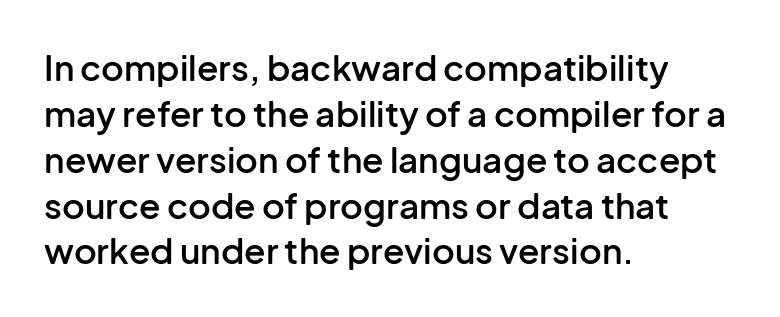
Q: Is the text bold? A: Semi-bold.
Q: Is the text italic (slanted)? A: No, it is upright.
Q: Is the typeface a serif or a sans-serif typeface? A: Sans-serif.
Q: Is the text underlined? A: No.
Q: How is the paragraph aligned? A: Left-aligned.
Q: Is the spacing between letters normal or unusually wide? A: Normal.
Q: Is the spacing between lines tight, normal or loose? A: Normal.
Q: Width (condensed, normal, or wide)? A: Normal.
Q: Stroke contrast? A: Low.
Q: x-height? A: Medium.
Q: Monospaced? A: No.
